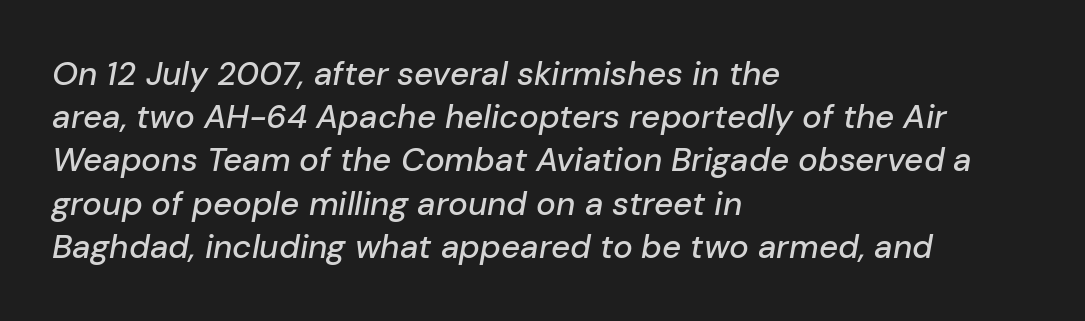
The image shows 33 px text type, italic (leaning right); set left-aligned, normal line spacing (1.31x), normal letter spacing, not underlined; low stroke contrast and a medium x-height.
